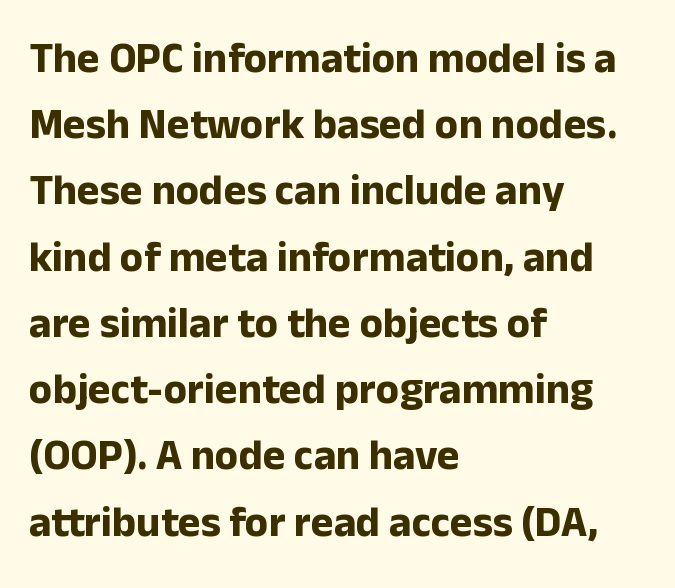
{"serif": "no", "italic": "no", "bold": "yes", "weight": "bold", "width": "normal", "stroke_contrast": "low", "x_height": "medium", "monospaced": "no", "underline": "no", "align": "left", "line_spacing": "normal", "line_spacing_ratio": 1.54, "letter_spacing": "normal", "letter_spacing_em": 0.0, "glyph_px": 43}
